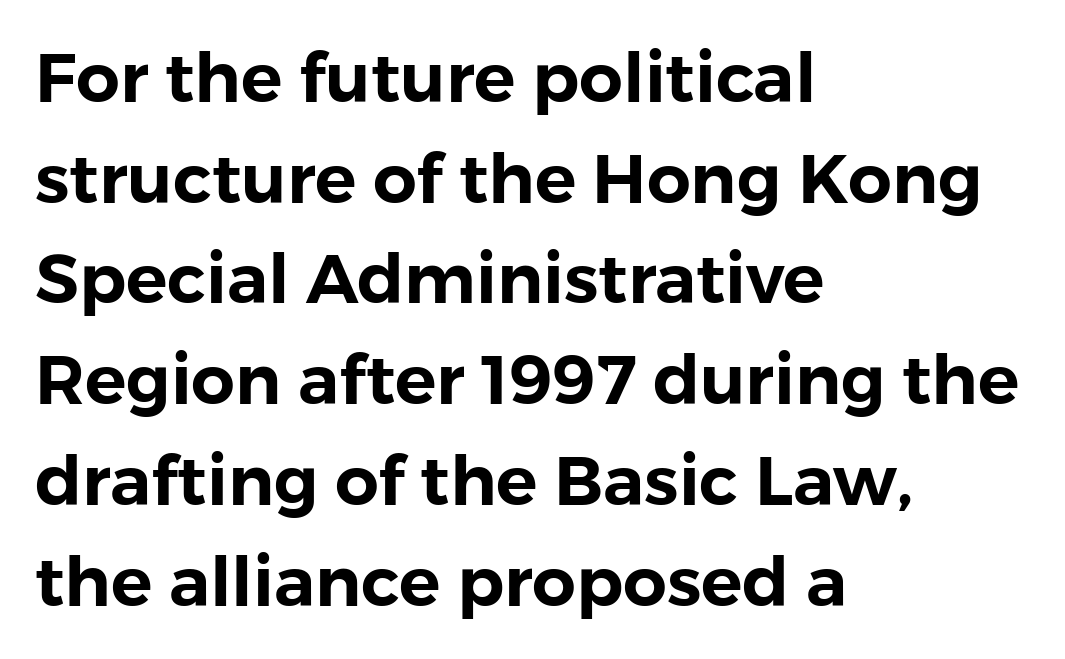
{"serif": "no", "italic": "no", "width": "normal", "stroke_contrast": "low", "x_height": "medium", "monospaced": "no", "underline": "no", "align": "left", "line_spacing": "normal", "line_spacing_ratio": 1.46, "letter_spacing": "normal", "letter_spacing_em": 0.0, "glyph_px": 69}
